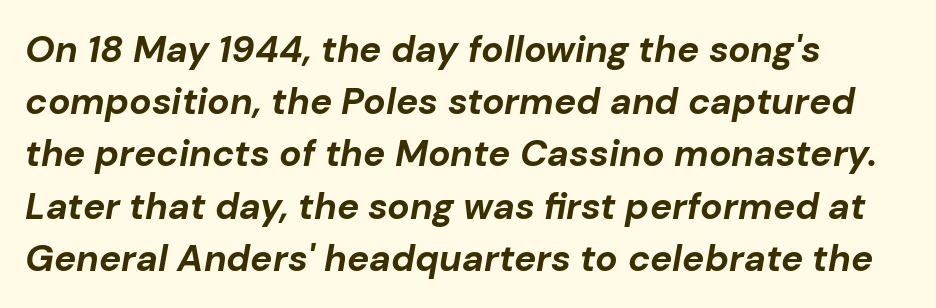
{"italic": "yes", "lean": "right", "slant_degrees": 10, "bold": "yes", "weight": "bold", "width": "normal", "stroke_contrast": "low", "x_height": "medium", "monospaced": "no", "underline": "no", "align": "left", "line_spacing": "normal", "line_spacing_ratio": 1.41, "letter_spacing": "normal", "letter_spacing_em": 0.0, "glyph_px": 37}
